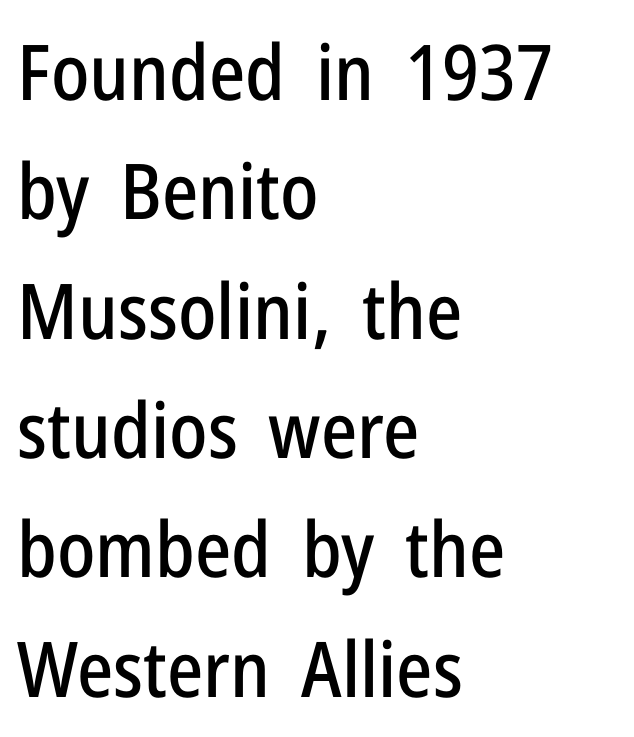
The image shows 77 px condensed sans-serif type, upright; set left-aligned, normal line spacing (1.55x), normal letter spacing, not underlined; low stroke contrast and a medium x-height.
